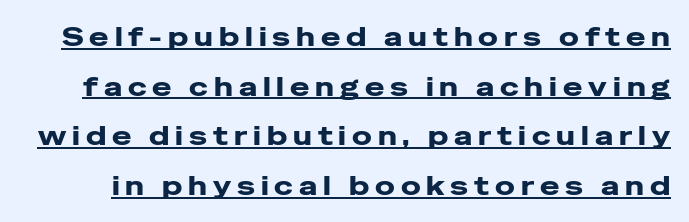
The image shows 26 px bold type, upright; set loose line spacing (1.91x), unusually wide letter spacing (+0.23 em), underlined.
